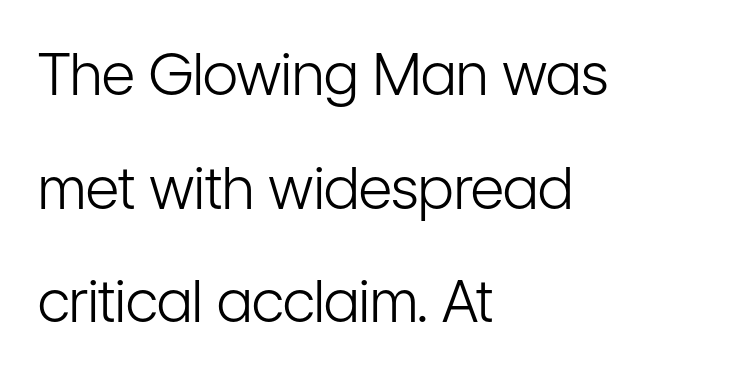
The image shows 58 px light, condensed sans-serif type, upright; set left-aligned, loose line spacing (1.96x), normal letter spacing, not underlined; low stroke contrast and a medium x-height.
